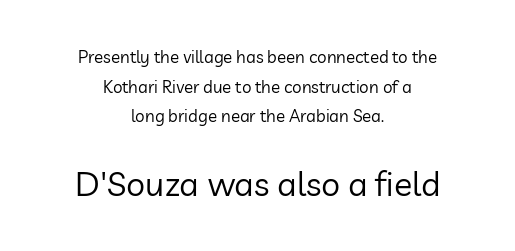
The specimen omits any rule beneath the text block's lines. What stands out about the letter spacing? Nothing — it is the standard amount. Small over large — that's the arrangement of the two blocks here. Horizontally, the lines are justified to the midpoint only. I'd call this a sans setting — the letters go barefoot.
